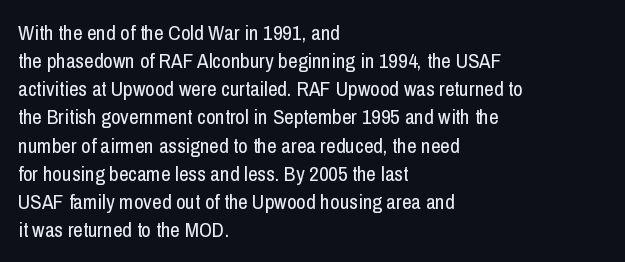
Visually the block forms a straight wall on the left and a jagged coastline on the right. Style check: upright. Bold? No — there's no thickening of the strokes. Notice how descenders clear the ascenders below comfortably — that's standard leading. Each word holds together tightly as a unit, with standard inter-letter gaps.
